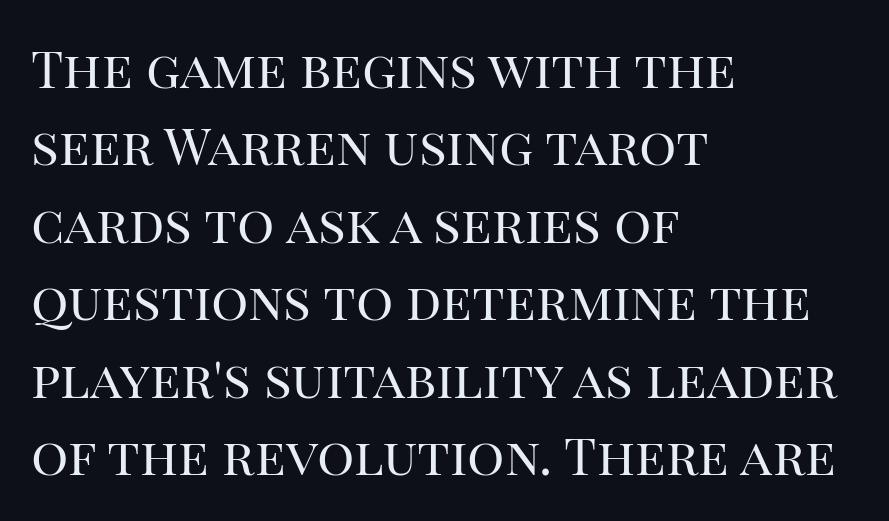
Q: Is the text bold? A: No.
Q: Is the text italic (slanted)? A: No, it is upright.
Q: Is the typeface a serif or a sans-serif typeface? A: Serif.
Q: Is the text underlined? A: No.
Q: How is the paragraph aligned? A: Left-aligned.
Q: Is the spacing between letters normal or unusually wide? A: Normal.
Q: Is the spacing between lines tight, normal or loose? A: Normal.
Q: Width (condensed, normal, or wide)? A: Normal.
Q: Stroke contrast? A: High.
Q: x-height? A: Large.
Q: Monospaced? A: No.
